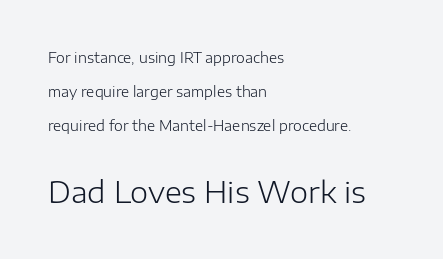
{"serif": "no", "italic": "no", "bold": "no", "weight": "light", "width": "normal", "stroke_contrast": "low", "x_height": "medium", "monospaced": "no", "underline": "no", "align": "left", "line_spacing": "loose", "line_spacing_ratio": 2.43, "letter_spacing": "normal", "letter_spacing_em": 0.0, "larger_block": "second", "size_ratio": 2.07, "glyph_px": 29}
